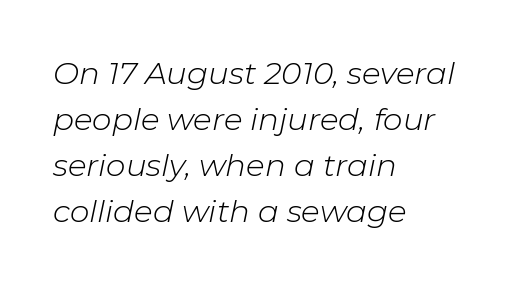
The image shows 31 px light type, italic (leaning right); set left-aligned, normal line spacing (1.48x), normal letter spacing, not underlined; low stroke contrast and a medium x-height.
